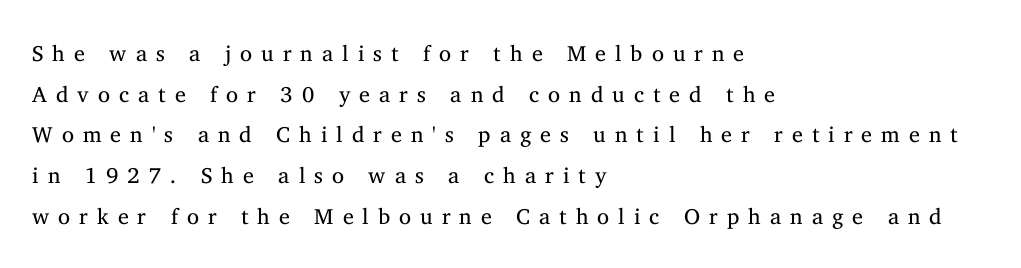
The rendering inserts visible extra space after every character. The paragraph shown leans on its left margin. Anything drawn beneath the words? Only blank space. The font is comparable to plain body text, perhaps lighter.
